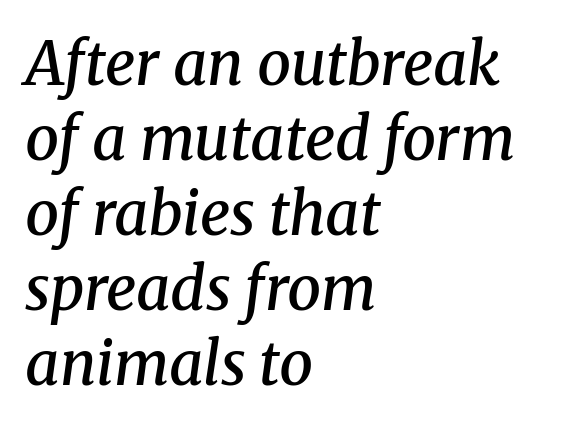
{"serif": "yes", "italic": "yes", "lean": "right", "slant_degrees": 8, "bold": "semi", "weight": "semibold", "width": "normal", "stroke_contrast": "medium", "x_height": "medium", "monospaced": "no", "underline": "no", "align": "left", "line_spacing": "normal", "line_spacing_ratio": 1.25, "letter_spacing": "normal", "letter_spacing_em": 0.0, "glyph_px": 60}
